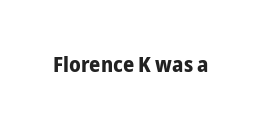
Q: Is the text bold? A: Yes.
Q: Is the text italic (slanted)? A: No, it is upright.
Q: Is the text underlined? A: No.
Q: Is the spacing between letters normal or unusually wide? A: Normal.
